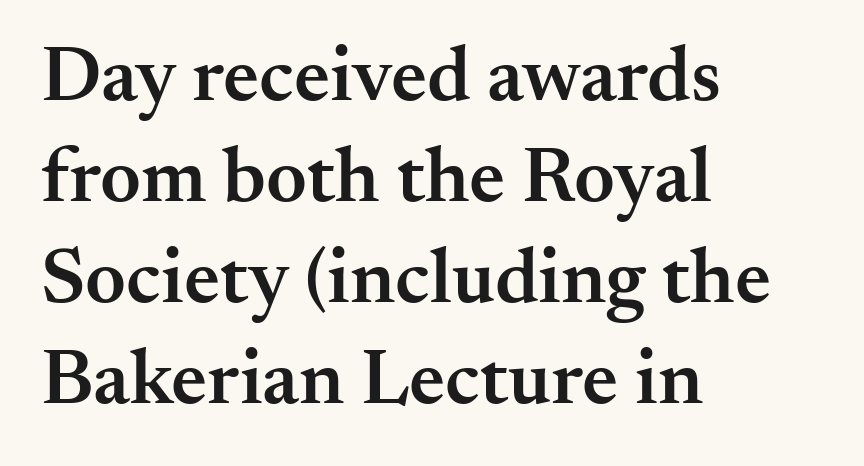
The image shows 79 px semibold serif type, upright; set left-aligned, normal line spacing (1.28x), normal letter spacing, not underlined; medium stroke contrast and a small x-height.
